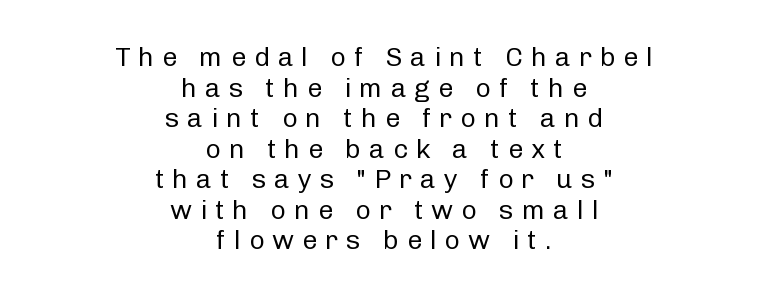
Characters follow at a spacing far wider than the type designer built in. Each stroke keeps to a modest, everyday thickness or less. The type sits square on the baseline with zero lean. Words float on clear page, feet unadorned. This block would grow much taller if given ordinary leading; it's compressed now.
